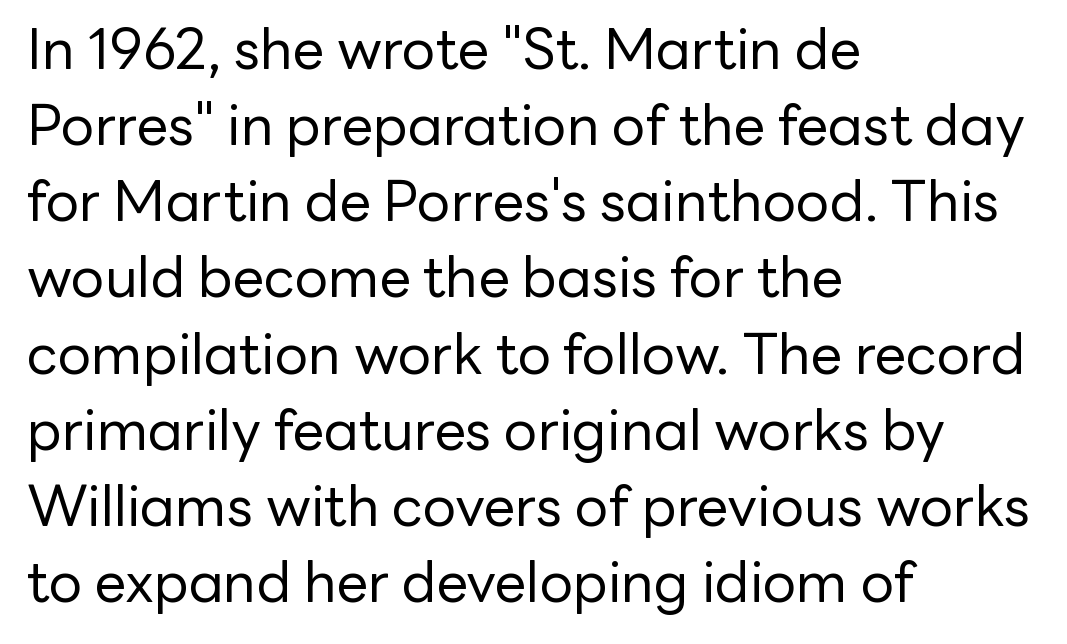
The image shows 56 px regular-weight sans-serif type, upright; set left-aligned, normal line spacing (1.36x), normal letter spacing, not underlined; low stroke contrast and a medium x-height.
